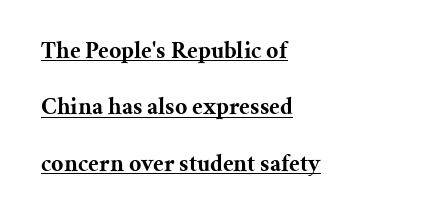
One glance says open: line gaps are wider than usual. The typesetting leans heavy: a genuine bold. In CSS terms this would be text-align: left. Nobody touched the tracking dial on this one. Honestly, the underline is the first thing you notice here.
